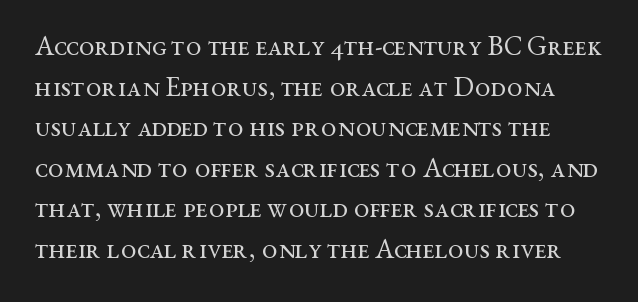
The image shows 28 px regular-weight, wide serif type, upright; set normal line spacing (1.45x), normal letter spacing, not underlined; medium stroke contrast and a medium x-height.
